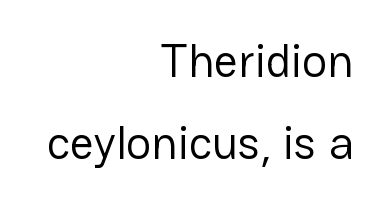
The image shows 47 px regular-weight sans-serif type, upright; set right-aligned, line spacing 1.75x, normal letter spacing, not underlined; low stroke contrast and a medium x-height.
